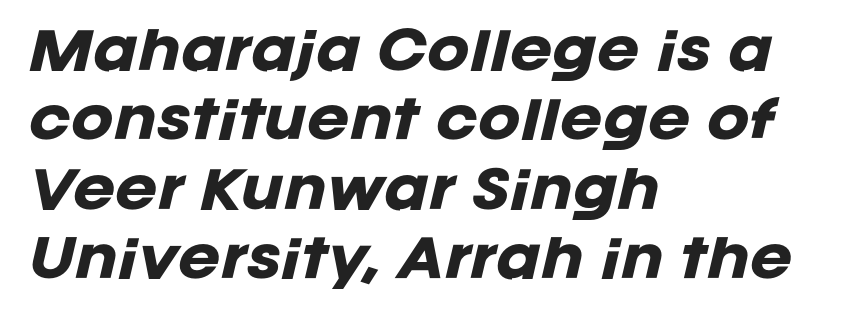
Q: Is the text bold? A: Yes.
Q: Is the text italic (slanted)? A: Yes, it leans right by about 12 degrees.
Q: Is the text underlined? A: No.
Q: How is the paragraph aligned? A: Left-aligned.
Q: Is the spacing between letters normal or unusually wide? A: Normal.
Q: Is the spacing between lines tight, normal or loose? A: Normal.
Q: Width (condensed, normal, or wide)? A: Normal.
Q: Stroke contrast? A: Low.
Q: x-height? A: Large.
Q: Monospaced? A: No.
